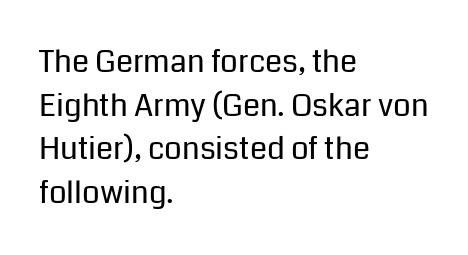
{"serif": "no", "italic": "no", "bold": "no", "weight": "regular", "width": "normal", "stroke_contrast": "low", "x_height": "medium", "monospaced": "no", "underline": "no", "align": "left", "line_spacing": "normal", "line_spacing_ratio": 1.41, "letter_spacing": "normal", "letter_spacing_em": 0.0, "glyph_px": 31}
